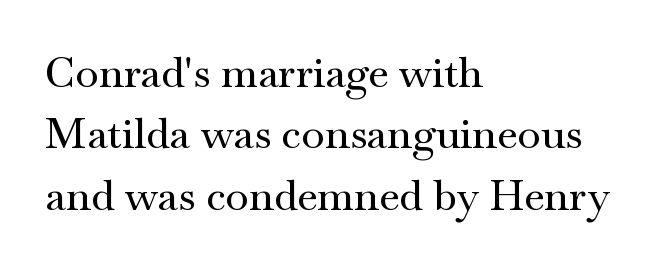
Is this a fixed-width face? No — the glyphs have proportional, varying widths. Is this a sans? No — the strokes have serifs. Notice how descenders clear the ascenders below comfortably — that's standard leading. Descender tails drop into unmarked territory. Casual observation: everything's shoved over to the left. Characters remain perfectly vertical along every line.
